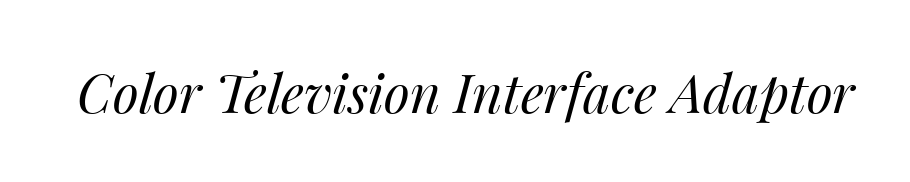
The image shows 53 px regular-weight type, italic (leaning right); set normal letter spacing, not underlined; medium stroke contrast and a medium x-height.
